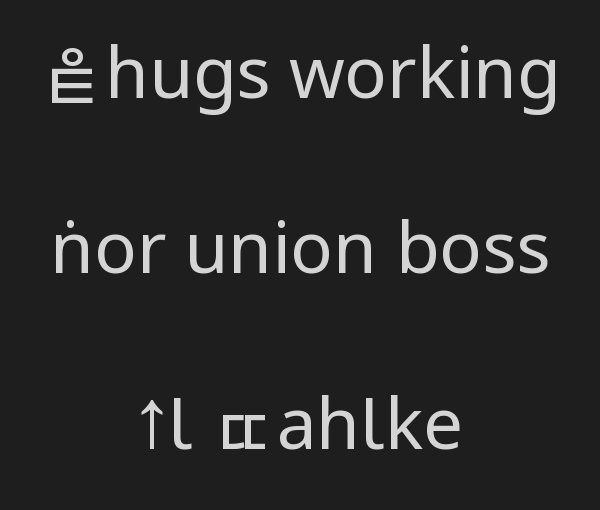
The image shows 71 px regular-weight, condensed sans-serif type, upright; set centered, loose line spacing (2.47x), normal letter spacing, not underlined; low stroke contrast.
